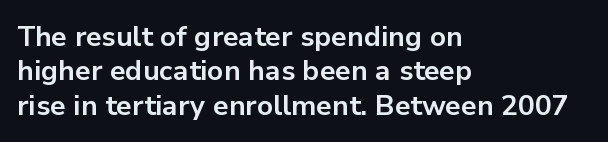
Look at the stroke-to-counter ratio: heavy, a bold. One-word summary of the alignment: left. Is the letter spacing exaggerated? No — it looks like the ordinary default. Look at the bottom of the vertical strokes: they stop flat, with no serifs.
